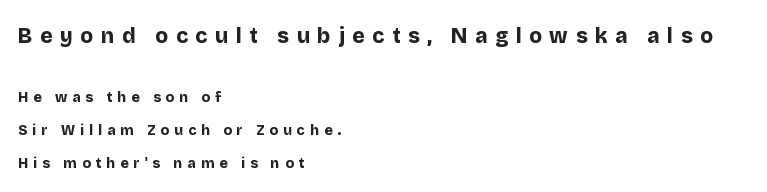
The foot of each line stays bare and open. The horizontal fit of the characters is loose and conspicuously gappy. The rendering shrinks the type as you move from the upper chunk to the lower. Typesetter's note: full bold, strokes at maximum text heaviness.
